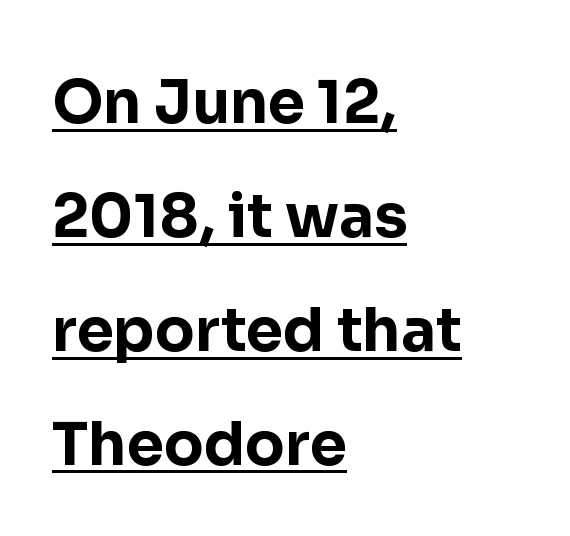
Q: Is the text bold? A: Yes.
Q: Is the text italic (slanted)? A: No, it is upright.
Q: Is the typeface a serif or a sans-serif typeface? A: Sans-serif.
Q: Is the text underlined? A: Yes.
Q: How is the paragraph aligned? A: Left-aligned.
Q: Is the spacing between letters normal or unusually wide? A: Normal.
Q: Is the spacing between lines tight, normal or loose? A: Loose.
Q: Width (condensed, normal, or wide)? A: Normal.
Q: Stroke contrast? A: Low.
Q: x-height? A: Medium.
Q: Monospaced? A: No.
